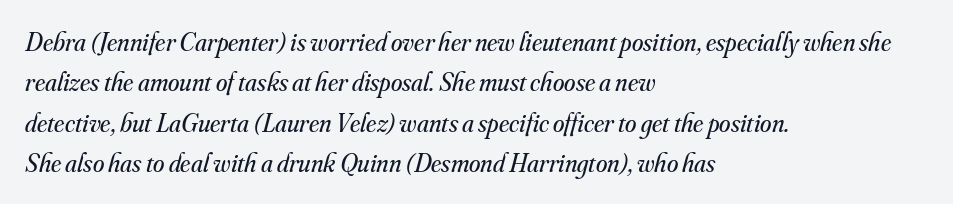
Q: Is the text bold? A: No.
Q: Is the text italic (slanted)? A: Yes, it leans right by about 16 degrees.
Q: Is the text underlined? A: No.
Q: How is the paragraph aligned? A: Left-aligned.
Q: Is the spacing between letters normal or unusually wide? A: Normal.
Q: Is the spacing between lines tight, normal or loose? A: Normal.
